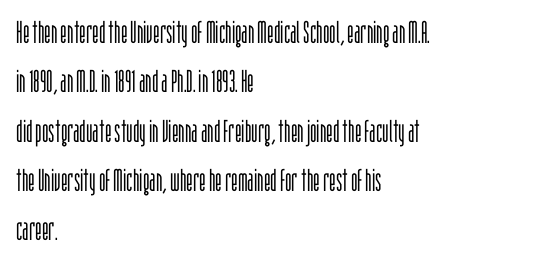
Q: Is the text bold? A: No.
Q: Is the text italic (slanted)? A: No, it is upright.
Q: Is the typeface a serif or a sans-serif typeface? A: Sans-serif.
Q: Is the text underlined? A: No.
Q: How is the paragraph aligned? A: Left-aligned.
Q: Is the spacing between letters normal or unusually wide? A: Normal.
Q: Is the spacing between lines tight, normal or loose? A: Normal.
Q: Width (condensed, normal, or wide)? A: Condensed.
Q: Stroke contrast? A: Low.
Q: x-height? A: Large.
Q: Monospaced? A: No.
